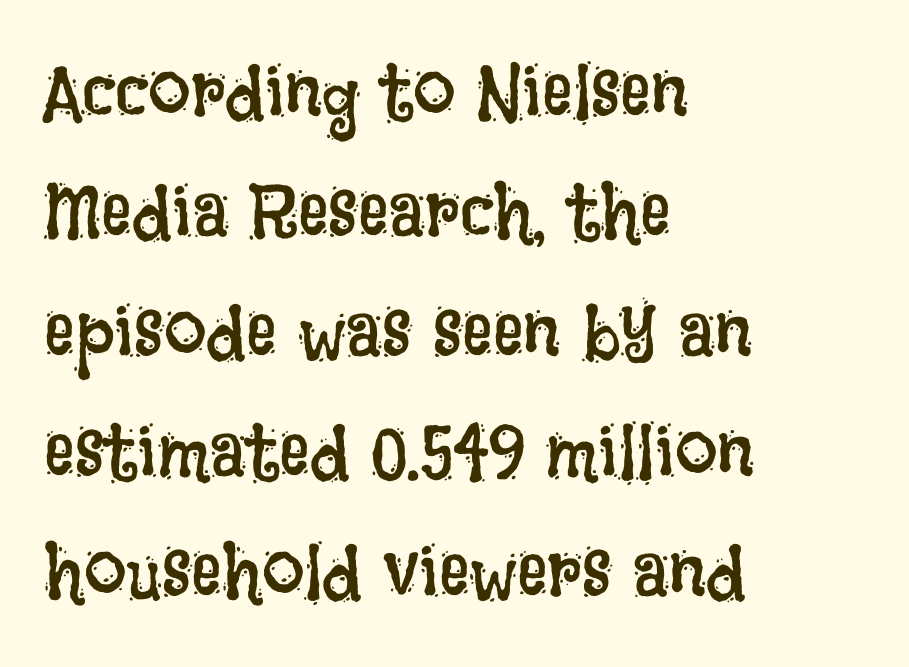
Q: Is the text bold? A: No.
Q: Is the text italic (slanted)? A: No, it is upright.
Q: Is the text underlined? A: No.
Q: How is the paragraph aligned? A: Left-aligned.
Q: Is the spacing between letters normal or unusually wide? A: Normal.
Q: Is the spacing between lines tight, normal or loose? A: Normal.
Q: Width (condensed, normal, or wide)? A: Condensed.
Q: Stroke contrast? A: Low.
Q: x-height? A: Large.
Q: Monospaced? A: No.
